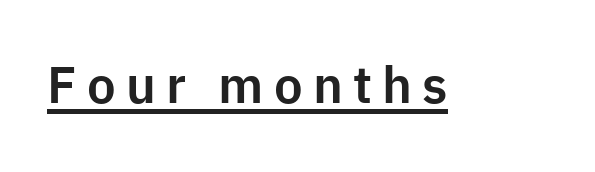
{"serif": "no", "italic": "no", "width": "normal", "stroke_contrast": "low", "x_height": "medium", "monospaced": "no", "underline": "yes", "letter_spacing": "wide", "letter_spacing_em": 0.2, "glyph_px": 51}
